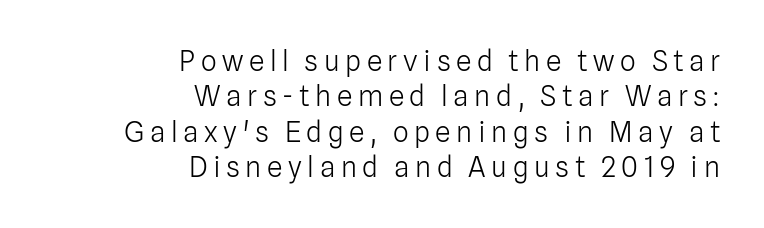
The image shows 28 px light sans-serif type, upright; set right-aligned, normal line spacing (1.26x), unusually wide letter spacing (+0.2 em), not underlined; low stroke contrast and a medium x-height.
